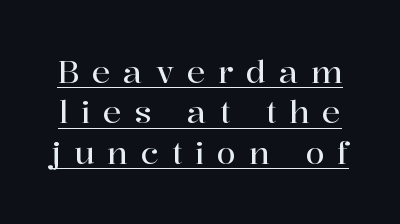
This sample has the flowing, uneven cadence of proportional lettering. Classification — serif. This block has exactly the height ordinary leading produces. Somebody hit Ctrl+U on this one — the words are underlined. The rendering inserts visible extra space after every character.
